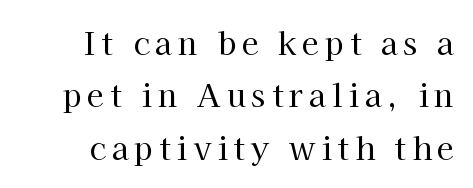
Stroke terminals: seriffed. Varying glyph widths throughout — classic text-font behaviour. Glance below the letters and you will spot only blank space. The letters look calm and open, with moderate or lighter stems.
